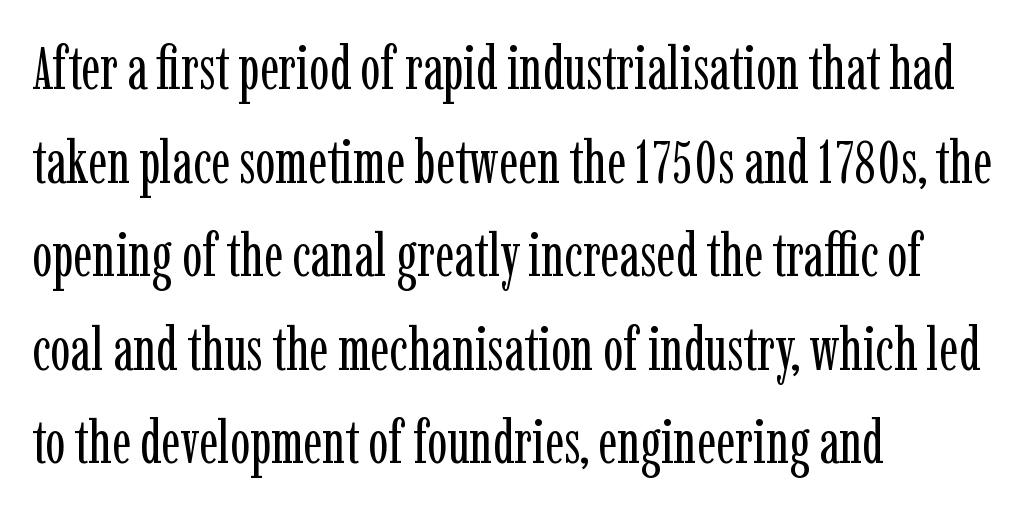
Quick note: not italic, upright. The passage shown stacks its lines at a standard gap. This rendering employs a face with finishing strokes, i.e., a serif. Do the characters align in a grid? No, the font is proportional. Has an underline been added? It has not. These lines stack with their left ends in a neat column.
